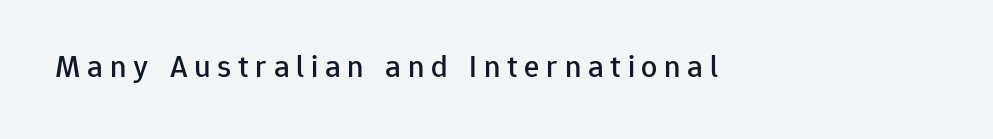
{"serif": "no", "italic": "no", "width": "normal", "stroke_contrast": "low", "x_height": "medium", "monospaced": "no", "underline": "no", "letter_spacing": "wide", "letter_spacing_em": 0.21, "glyph_px": 32}
